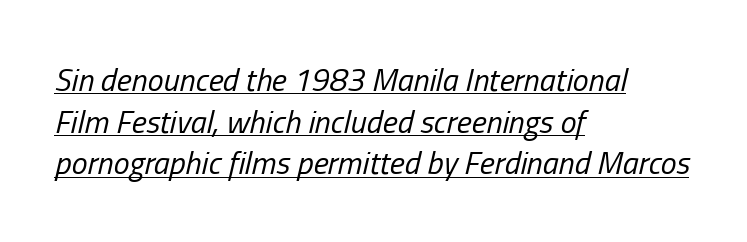
{"italic": "yes", "lean": "right", "slant_degrees": 13, "bold": "no", "weight": "regular", "width": "condensed", "stroke_contrast": "low", "x_height": "medium", "monospaced": "no", "underline": "yes", "align": "left", "line_spacing": "normal", "line_spacing_ratio": 1.3, "letter_spacing": "normal", "letter_spacing_em": 0.0, "glyph_px": 32}
